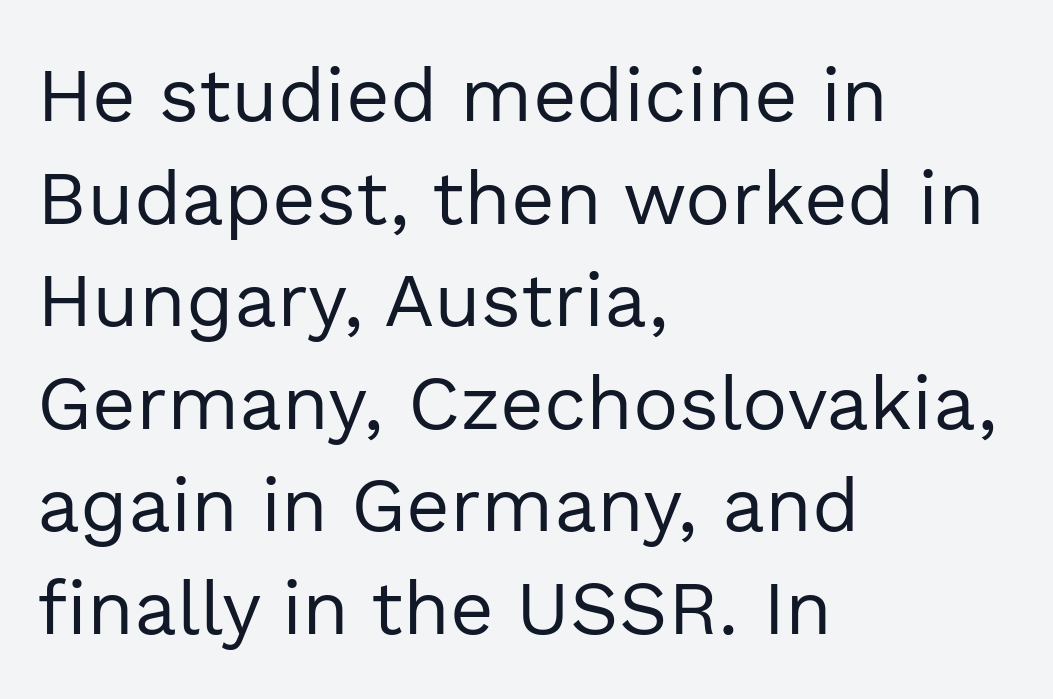
{"serif": "no", "italic": "no", "bold": "no", "weight": "regular", "width": "normal", "x_height": "medium", "monospaced": "no", "underline": "no", "align": "left", "line_spacing": "normal", "line_spacing_ratio": 1.35, "letter_spacing": "normal", "letter_spacing_em": 0.0, "glyph_px": 76}
